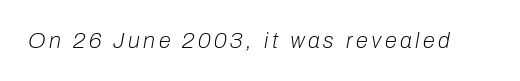
The image shows 22 px text type, italic (leaning right); set not underlined.
